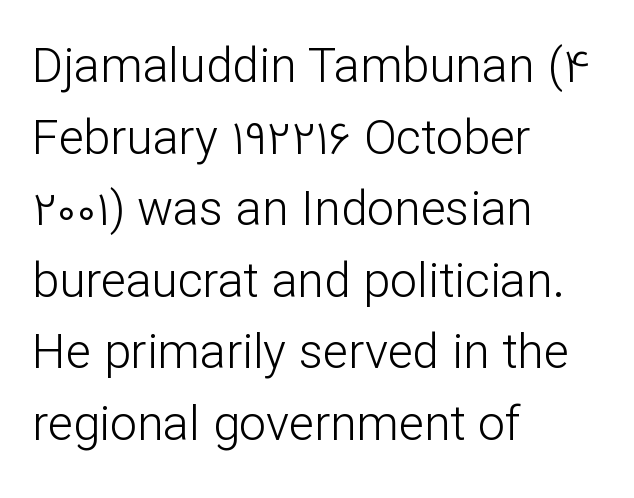
Check the space under the baseline: it is left empty. Think standard paragraph weight, or any step lighter than that. Regarding serifs, this sample does without them. No extra tracking has been applied to these lines. A roman cut, with each character standing at attention. Is this a fixed-width face? No — the glyphs have proportional, varying widths.
